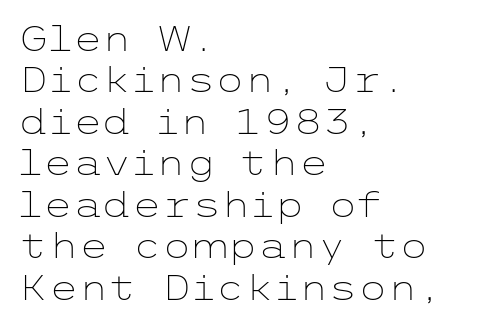
{"serif": "no", "italic": "no", "bold": "no", "weight": "light", "width": "wide", "stroke_contrast": "low", "x_height": "medium", "underline": "no", "align": "left", "line_spacing_ratio": 1.22, "letter_spacing": "normal", "letter_spacing_em": 0.0, "glyph_px": 34}
